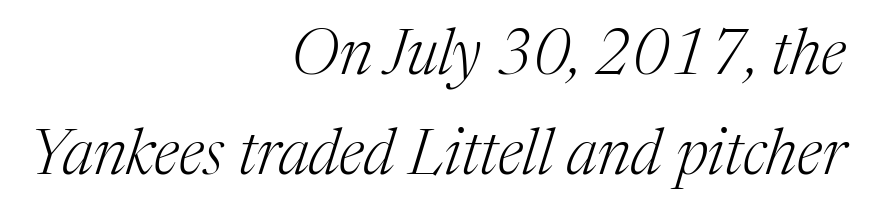
{"serif": "yes", "italic": "yes", "lean": "right", "slant_degrees": 17, "bold": "no", "weight": "light", "width": "normal", "stroke_contrast": "medium", "x_height": "medium", "monospaced": "no", "underline": "no", "align": "right", "line_spacing": "normal", "line_spacing_ratio": 1.59, "letter_spacing": "normal", "letter_spacing_em": 0.0, "glyph_px": 63}
